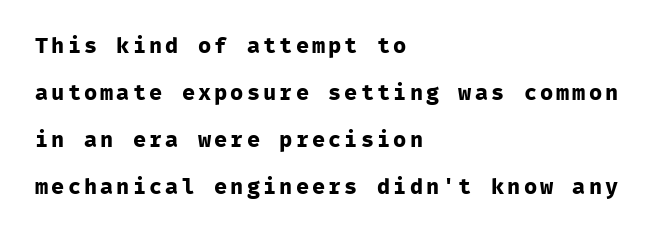
{"italic": "no", "bold": "yes", "underline": "no", "align": "left", "line_spacing": "loose", "line_spacing_ratio": 2.14, "glyph_px": 22}
